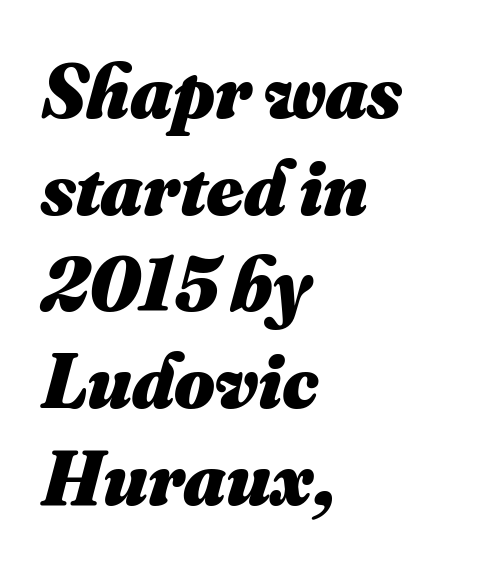
Notice how thick the strokes are: this is what a full bold looks like. Just letters on the line, the space beneath them empty. Tracking value appears to be zero — textbook default spacing. These lines are rendered in a variable-pitch font.
